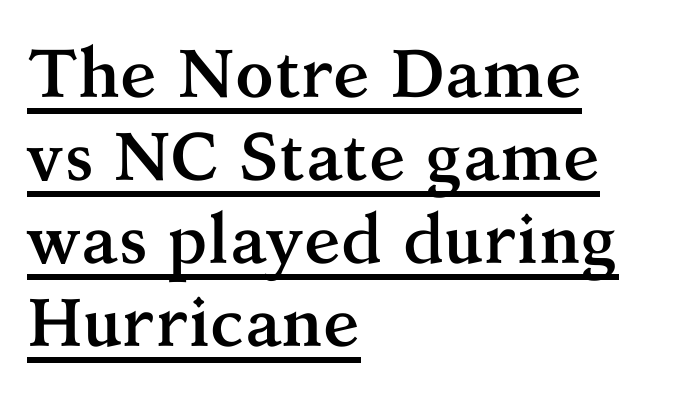
The typeface chosen for these lines features serifs. Do the characters align in a grid? No, the font is proportional. The words here are underlined. The passage is arranged the way most books set body copy — flush left. As a designer I'd log this as weight 700, bold.
